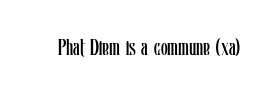
{"italic": "no", "bold": "no", "underline": "no", "letter_spacing": "normal", "letter_spacing_em": 0.0, "glyph_px": 22}
